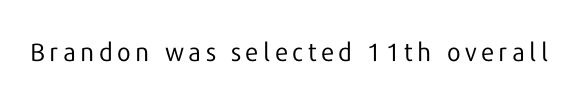
The type sits square on the baseline with zero lean. The strip under each line holds only bare page. Stroke thickness stays within the range of a standard reading face or lighter.
